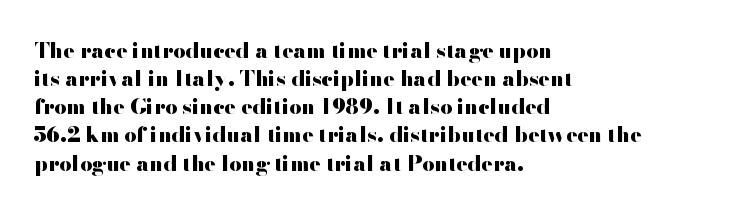
Q: Is the text bold? A: Yes.
Q: Is the text italic (slanted)? A: No, it is upright.
Q: Is the text underlined? A: No.
Q: How is the paragraph aligned? A: Left-aligned.
Q: Is the spacing between letters normal or unusually wide? A: Normal.
Q: Is the spacing between lines tight, normal or loose? A: Normal.
